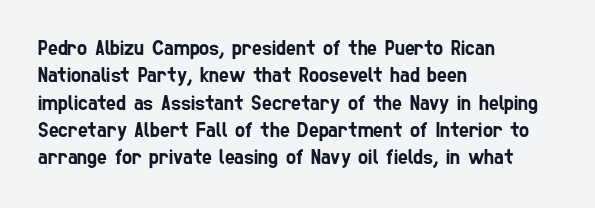
Q: Is the text underlined? A: No.
Q: How is the paragraph aligned? A: Left-aligned.
Q: Is the spacing between letters normal or unusually wide? A: Normal.
Q: Is the spacing between lines tight, normal or loose? A: Normal.
